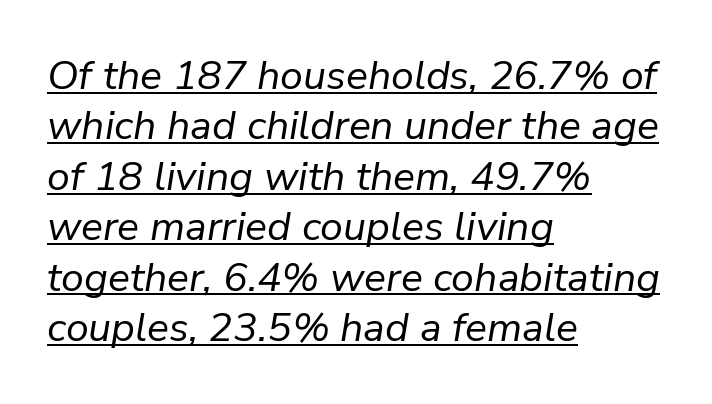
{"italic": "yes", "lean": "right", "slant_degrees": 9, "bold": "no", "weight": "regular", "width": "normal", "stroke_contrast": "low", "x_height": "medium", "monospaced": "no", "underline": "yes", "align": "left", "line_spacing_ratio": 1.23, "letter_spacing": "normal", "letter_spacing_em": 0.0, "glyph_px": 41}
